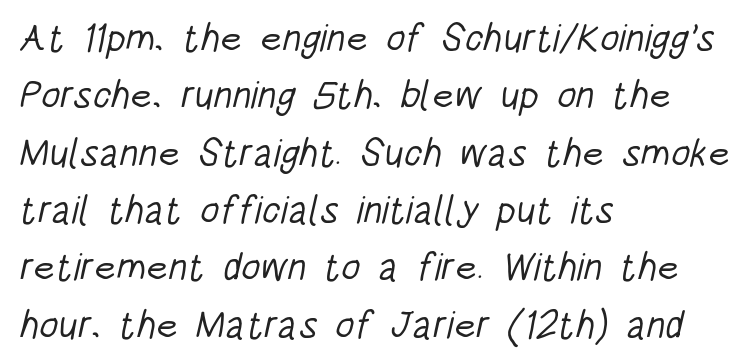
Q: Is the text bold? A: No.
Q: Is the typeface a serif or a sans-serif typeface? A: Sans-serif.
Q: Is the text underlined? A: No.
Q: How is the paragraph aligned? A: Left-aligned.
Q: Is the spacing between letters normal or unusually wide? A: Normal.
Q: Is the spacing between lines tight, normal or loose? A: Normal.
Q: Width (condensed, normal, or wide)? A: Condensed.
Q: Stroke contrast? A: Low.
Q: x-height? A: Large.
Q: Monospaced? A: No.
